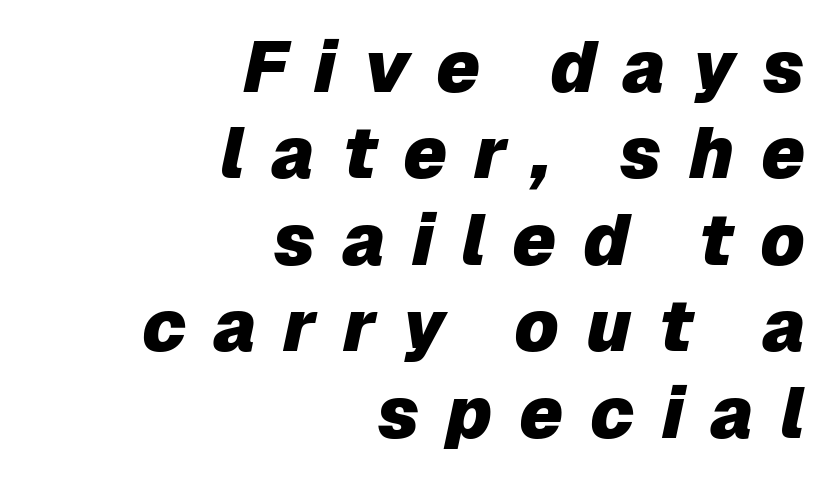
Varying glyph widths throughout — classic text-font behaviour. Compared with a flush-left layout, this one pins lines to the opposite, right side. It's the slanting kind of type. The letters are bold, with thick, heavy strokes. The type is letterspaced generously, with wide tracking.
